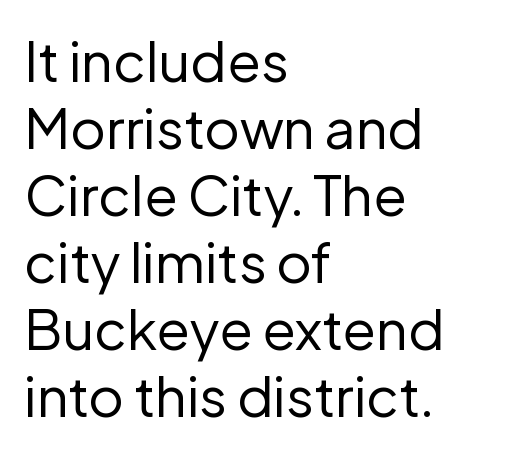
Stems here are at most as thick as an everyday book face. Vertical strokes here are truly vertical. The rendering anchors every line to the left-hand side. The characters display no serif detailing; their extremities are plain. A bare baseline throughout the passage. Each letter keeps its own natural width here, so spacing adapts to shape.
